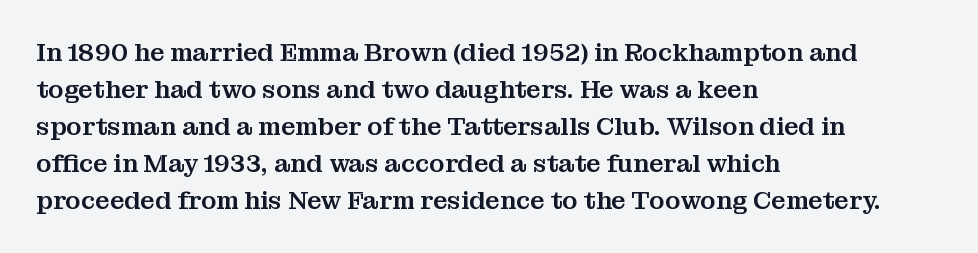
{"italic": "no", "underline": "no", "align": "left", "line_spacing": "normal", "line_spacing_ratio": 1.48, "letter_spacing": "normal", "letter_spacing_em": 0.0, "glyph_px": 25}
